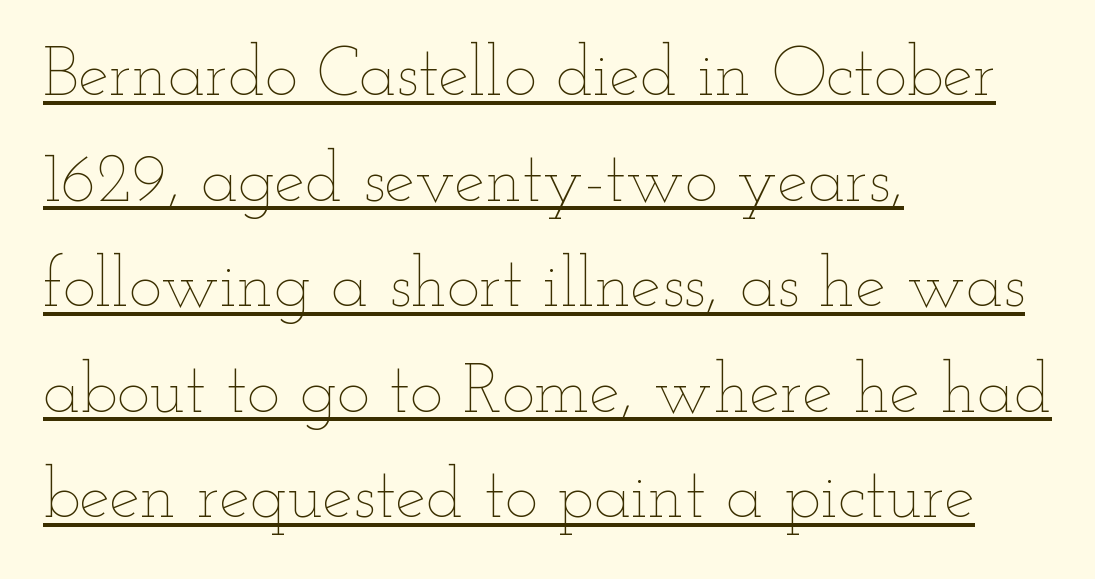
Q: Is the text bold? A: No.
Q: Is the text italic (slanted)? A: No, it is upright.
Q: Is the text underlined? A: Yes.
Q: How is the paragraph aligned? A: Left-aligned.
Q: Is the spacing between letters normal or unusually wide? A: Normal.
Q: Is the spacing between lines tight, normal or loose? A: Normal.
Q: Width (condensed, normal, or wide)? A: Wide.
Q: Stroke contrast? A: Low.
Q: x-height? A: Small.
Q: Monospaced? A: No.
